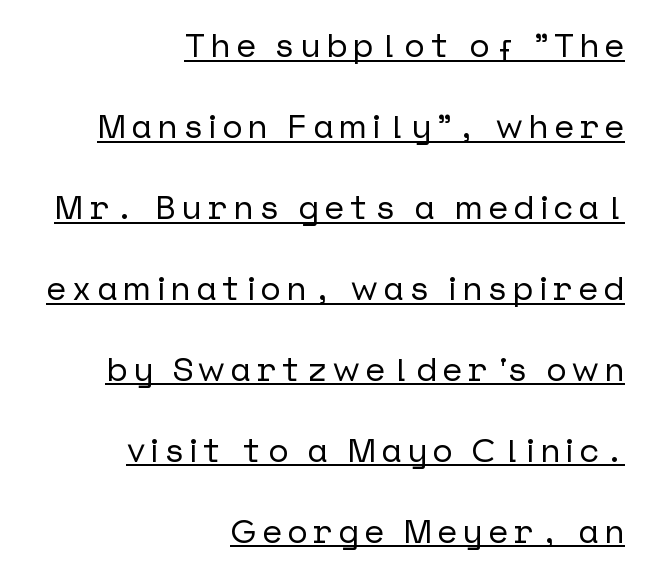
{"serif": "no", "italic": "no", "width": "normal", "stroke_contrast": "low", "x_height": "medium", "underline": "yes", "align": "right", "line_spacing": "loose", "line_spacing_ratio": 2.38, "glyph_px": 34}
